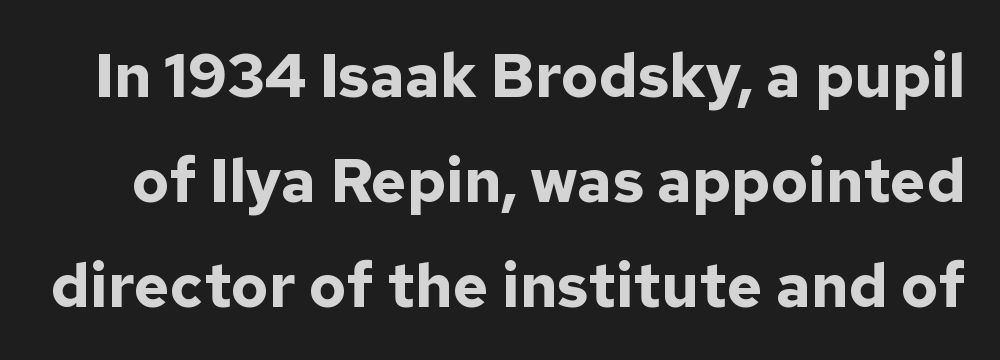
Each letter keeps its own natural width here, so spacing adapts to shape. Rule under the text: the space is simply empty. Font category for this specimen: sans-serif. Is there any slant? The stems are plumb.
